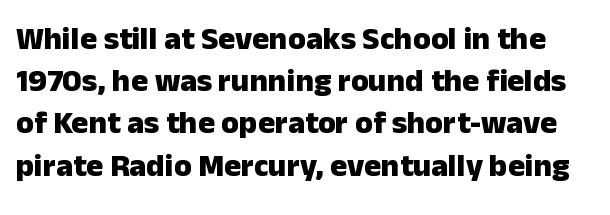
The image shows 32 px heavy sans-serif type, upright; set normal line spacing (1.32x), normal letter spacing, not underlined; low stroke contrast and a medium x-height.
